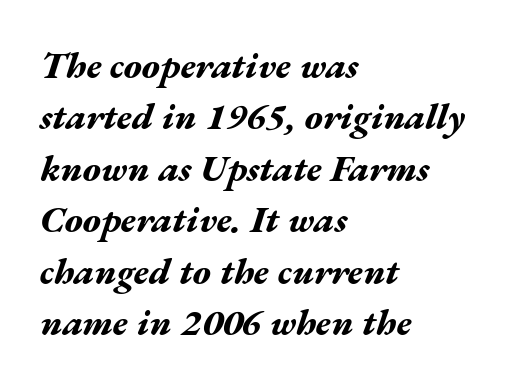
Q: Is the text bold? A: Yes.
Q: Is the text italic (slanted)? A: Yes, it leans right by about 17 degrees.
Q: Is the text underlined? A: No.
Q: How is the paragraph aligned? A: Left-aligned.
Q: Is the spacing between letters normal or unusually wide? A: Normal.
Q: Is the spacing between lines tight, normal or loose? A: Normal.
Q: Width (condensed, normal, or wide)? A: Wide.
Q: Stroke contrast? A: Medium.
Q: x-height? A: Medium.
Q: Monospaced? A: No.
